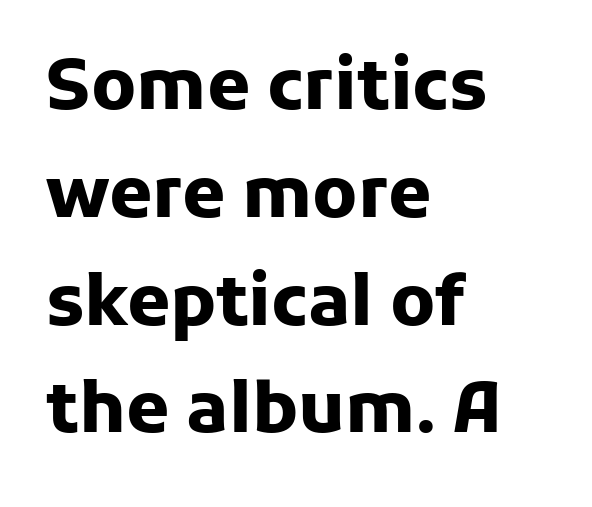
How are the letters spaced? Ordinarily, with no added tracking. The letters stand straight up with perfectly vertical stems. Each letter keeps its own natural width here, so spacing adapts to shape. The letters are bold, with thick, heavy strokes.
